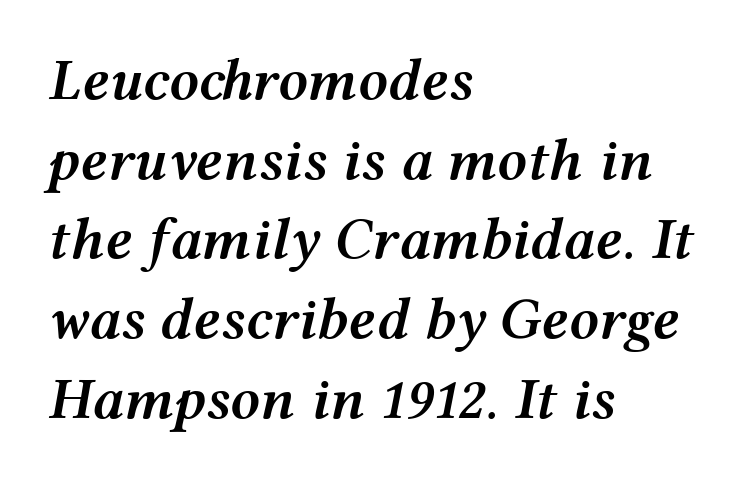
The image shows 59 px semibold, wide type, italic (leaning right); set left-aligned, normal line spacing (1.35x), normal letter spacing, not underlined; medium stroke contrast and a medium x-height.
